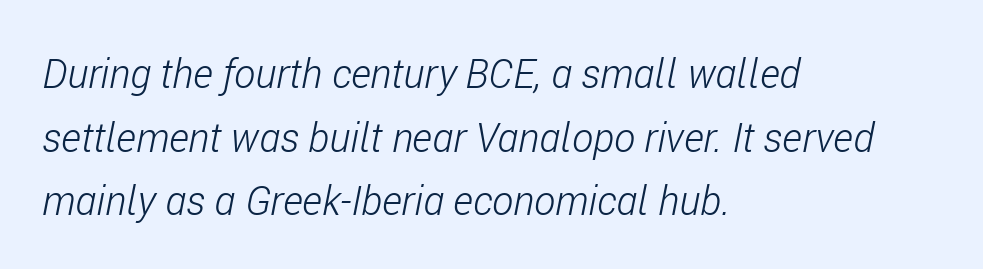
Q: Is the text bold? A: No.
Q: Is the text italic (slanted)? A: Yes, it leans right by about 11 degrees.
Q: Is the text underlined? A: No.
Q: How is the paragraph aligned? A: Left-aligned.
Q: Is the spacing between letters normal or unusually wide? A: Normal.
Q: Is the spacing between lines tight, normal or loose? A: Normal.
Q: Width (condensed, normal, or wide)? A: Condensed.
Q: Stroke contrast? A: Low.
Q: x-height? A: Medium.
Q: Monospaced? A: No.
